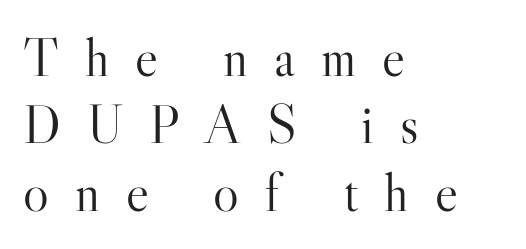
{"serif": "yes", "italic": "no", "bold": "no", "weight": "light", "width": "normal", "stroke_contrast": "high", "x_height": "small", "monospaced": "no", "underline": "no", "align": "left", "line_spacing": "normal", "line_spacing_ratio": 1.25, "letter_spacing": "wide", "letter_spacing_em": 0.48, "glyph_px": 54}
